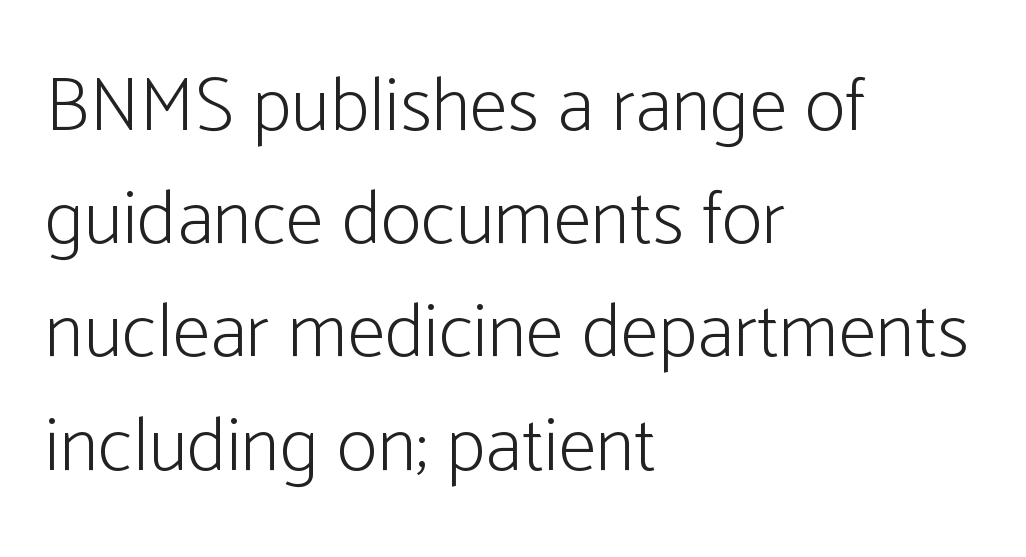
{"serif": "no", "italic": "no", "bold": "no", "weight": "light", "width": "condensed", "stroke_contrast": "low", "x_height": "medium", "monospaced": "no", "underline": "no", "align": "left", "line_spacing": "normal", "line_spacing_ratio": 1.47, "letter_spacing": "normal", "letter_spacing_em": 0.0, "glyph_px": 77}
